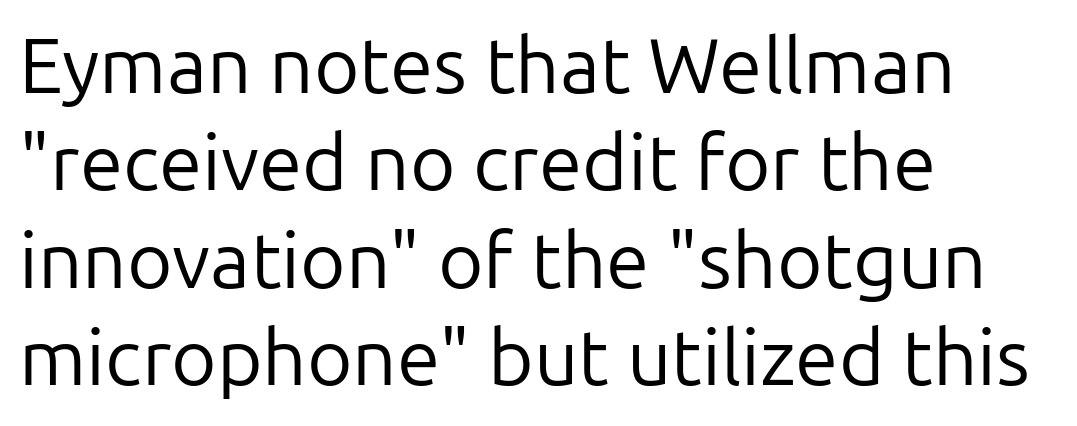
The weight would be labelled regular, book, light, or lighter still. The leading is moderate, giving the passage an even texture. Think of a printed novel: that variable character pitch is what you see here. Font category for this specimen: sans-serif. Lines of text with bare space underneath.
